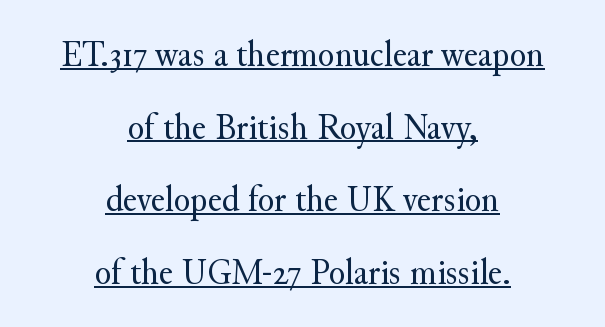
Q: Is the text bold? A: No.
Q: Is the text italic (slanted)? A: No, it is upright.
Q: Is the typeface a serif or a sans-serif typeface? A: Serif.
Q: Is the text underlined? A: Yes.
Q: How is the paragraph aligned? A: Centered.
Q: Is the spacing between letters normal or unusually wide? A: Normal.
Q: Is the spacing between lines tight, normal or loose? A: Loose.
Q: Width (condensed, normal, or wide)? A: Normal.
Q: Stroke contrast? A: Medium.
Q: x-height? A: Small.
Q: Monospaced? A: No.
